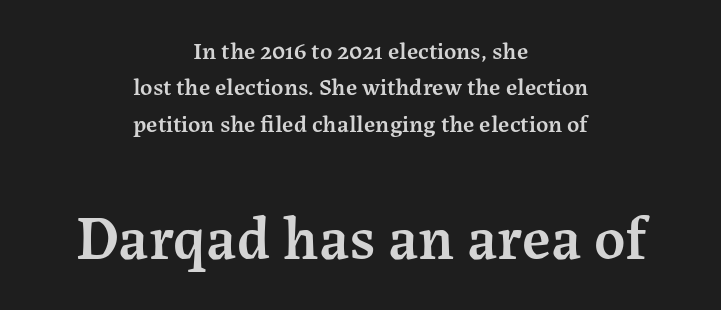
The image shows 61 px semibold serif type, upright; set centered, normal line spacing (1.52x), normal letter spacing, not underlined; the second (bottom) block is 2.54x larger; medium stroke contrast and a medium x-height.
